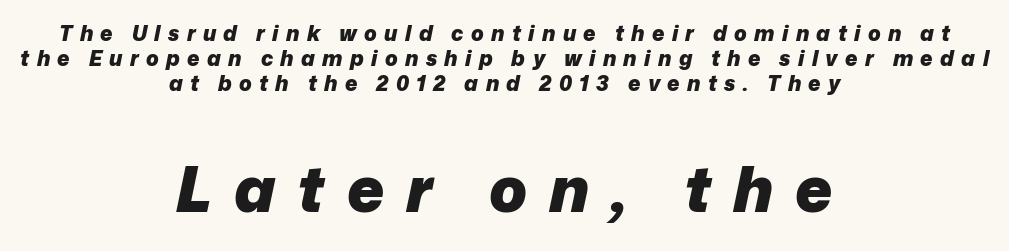
Pretty heavy lettering here — definitely bold. Note the varied advance widths — an 'i' is clearly narrower than an 'm'. The tracking reads as deliberately expanded to a designer's eye. Typeset on center — no edge is straight.
